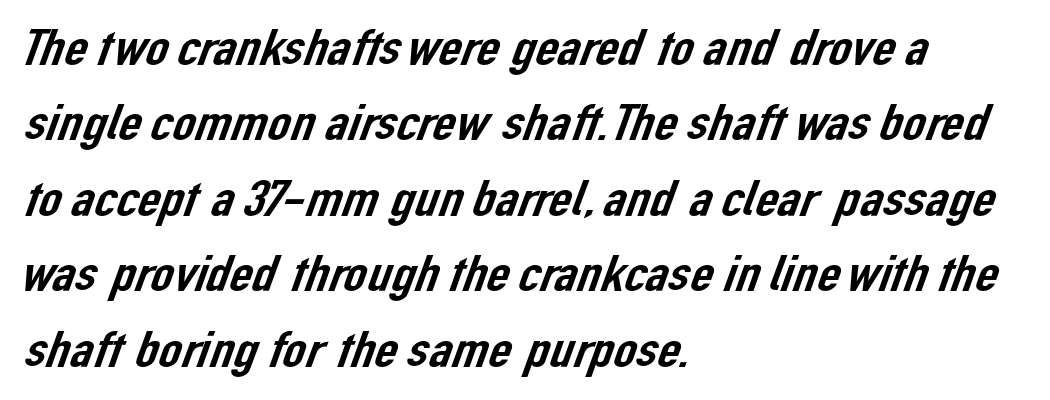
The passage shown has conventional tracking throughout. Note the varied advance widths — an 'i' is clearly narrower than an 'm'. Has an underline been added? It has not. Classification — sans serif. Does the copy run flush right? No — it runs flush left. The block of text has a typical density, with ordinary space between rows.
